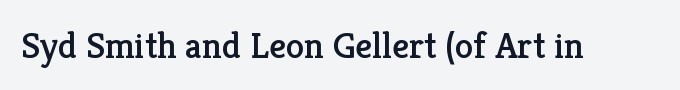
Q: Is the text italic (slanted)? A: No, it is upright.
Q: Is the typeface a serif or a sans-serif typeface? A: Serif.
Q: Is the text underlined? A: No.
Q: Is the spacing between letters normal or unusually wide? A: Normal.
Q: Width (condensed, normal, or wide)? A: Normal.
Q: Stroke contrast? A: Low.
Q: x-height? A: Medium.
Q: Monospaced? A: No.
